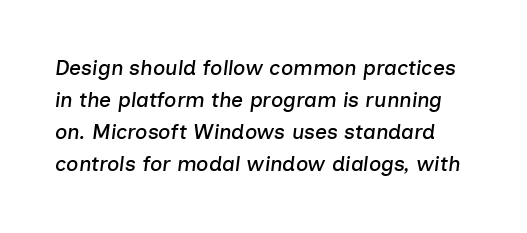
{"italic": "yes", "lean": "right", "slant_degrees": 7, "underline": "no", "line_spacing": "normal", "line_spacing_ratio": 1.53, "letter_spacing": "normal", "letter_spacing_em": 0.0, "glyph_px": 21}
